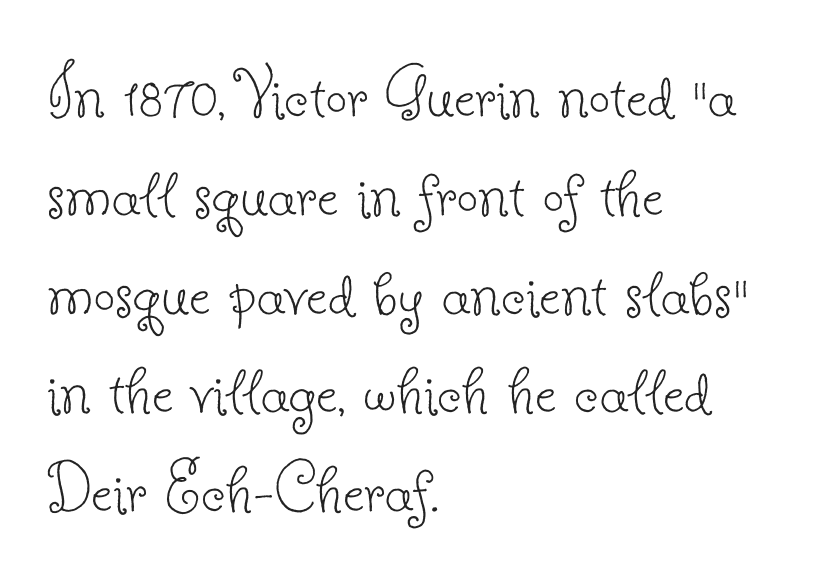
{"serif": "yes", "italic": "no", "bold": "no", "weight": "thin", "width": "normal", "stroke_contrast": "low", "x_height": "small", "monospaced": "no", "underline": "no", "align": "left", "line_spacing": "normal", "line_spacing_ratio": 1.3, "letter_spacing": "normal", "letter_spacing_em": 0.0, "glyph_px": 76}
